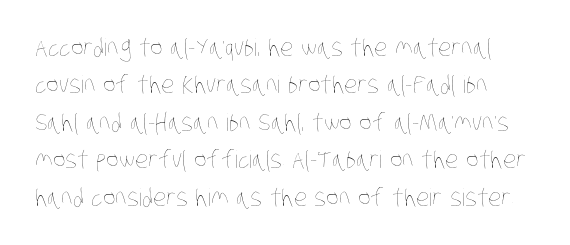
If you measured baseline to baseline, you'd find a middling distance. Nobody drew a line under any word here. Characters follow at the spacing the type designer built in. Letters have the restrained weight of plain body copy at most.
